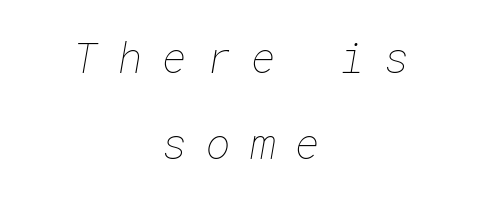
The image shows 42 px thin type; set centered, loose line spacing (2.05x), unusually wide letter spacing (+0.47 em), not underlined; low stroke contrast and a medium x-height.
